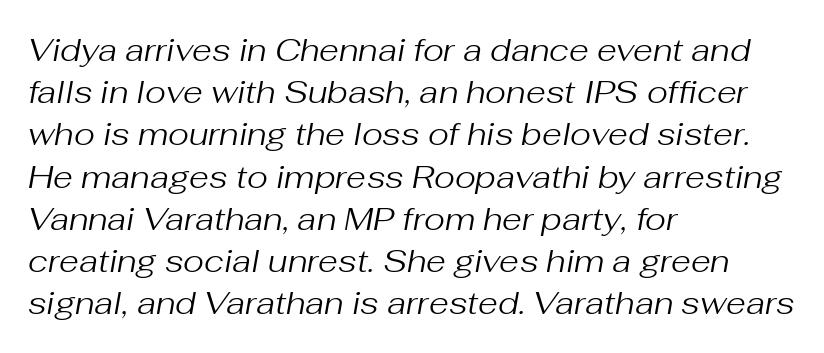
{"italic": "yes", "lean": "right", "slant_degrees": 10, "bold": "no", "weight": "regular", "width": "normal", "stroke_contrast": "medium", "x_height": "medium", "monospaced": "no", "underline": "no", "align": "left", "line_spacing": "normal", "line_spacing_ratio": 1.32, "letter_spacing": "normal", "letter_spacing_em": 0.0, "glyph_px": 32}
